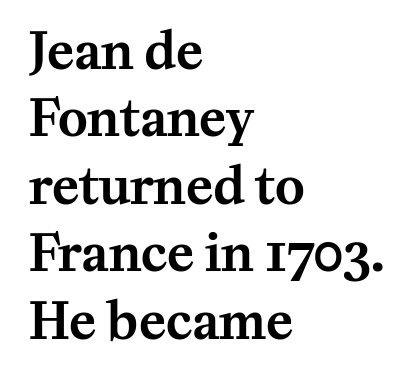
{"serif": "yes", "italic": "no", "width": "normal", "stroke_contrast": "medium", "x_height": "medium", "monospaced": "no", "underline": "no", "align": "left", "line_spacing": "normal", "line_spacing_ratio": 1.35, "letter_spacing": "normal", "letter_spacing_em": 0.0, "glyph_px": 50}
